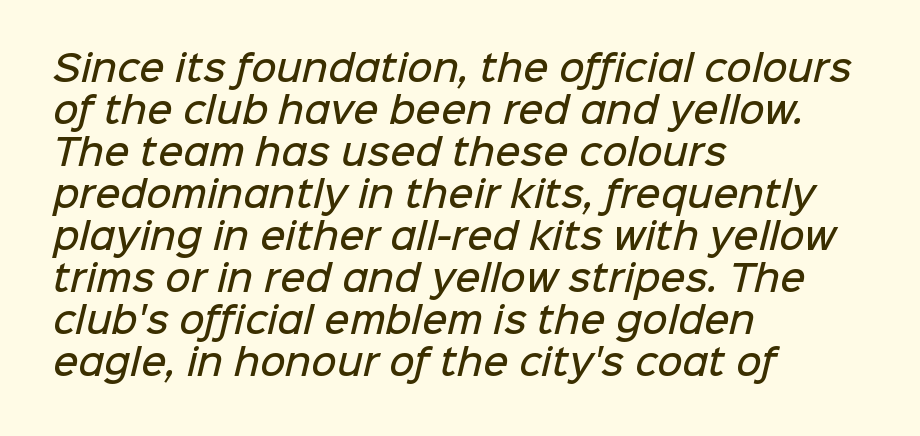
Q: Is the text bold? A: Semi-bold.
Q: Is the typeface a serif or a sans-serif typeface? A: Sans-serif.
Q: Is the text underlined? A: No.
Q: How is the paragraph aligned? A: Left-aligned.
Q: Is the spacing between letters normal or unusually wide? A: Normal.
Q: Width (condensed, normal, or wide)? A: Normal.
Q: Stroke contrast? A: Low.
Q: x-height? A: Medium.
Q: Monospaced? A: No.
